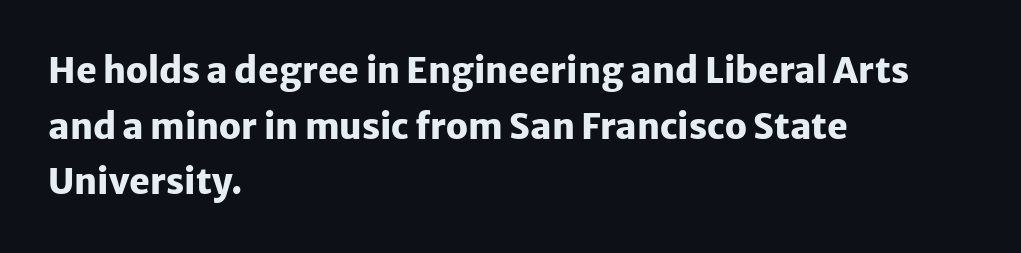
The image shows 35 px heavy sans-serif type, upright; set left-aligned, normal line spacing (1.59x), normal letter spacing, not underlined; low stroke contrast and a medium x-height.
